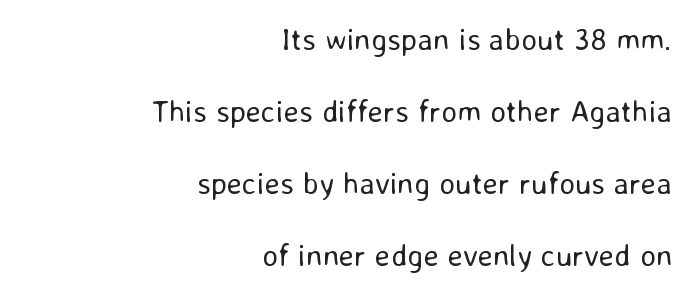
Unbolded letterforms with no extra heft. Style check: upright. Notice how the passage keeps a crisp vertical edge on the right only. Line spacing here is loose.
